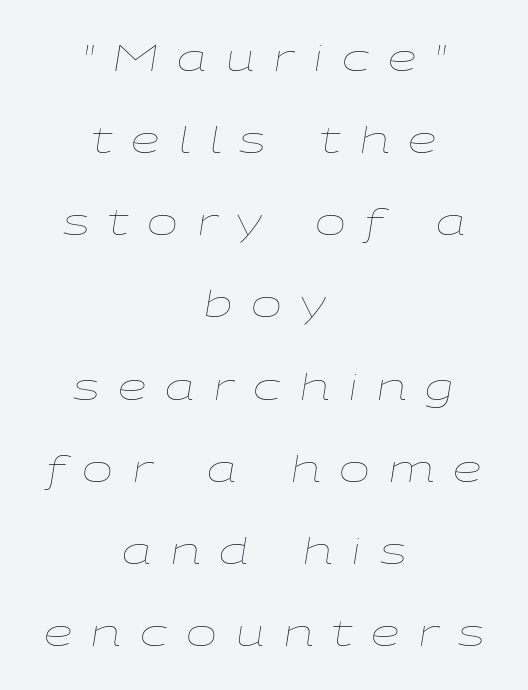
{"italic": "yes", "lean": "right", "slant_degrees": 9, "bold": "no", "weight": "thin", "width": "wide", "stroke_contrast": "low", "x_height": "medium", "monospaced": "no", "underline": "no", "align": "center", "line_spacing": "loose", "line_spacing_ratio": 2.22, "letter_spacing": "wide", "letter_spacing_em": 0.5, "glyph_px": 37}
